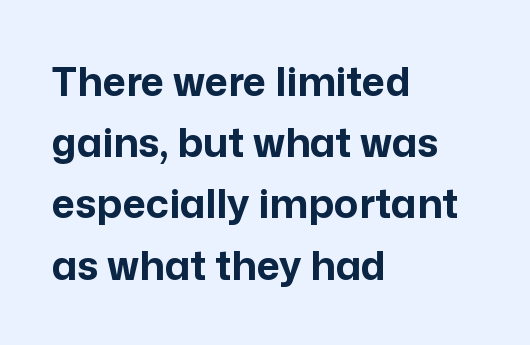
{"serif": "no", "italic": "no", "bold": "yes", "weight": "bold", "width": "normal", "stroke_contrast": "low", "x_height": "medium", "monospaced": "no", "underline": "no", "align": "left", "line_spacing": "normal", "line_spacing_ratio": 1.53, "letter_spacing": "normal", "letter_spacing_em": 0.0, "glyph_px": 40}
